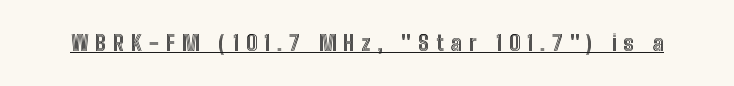
{"italic": "no", "underline": "yes", "letter_spacing": "wide", "letter_spacing_em": 0.34, "glyph_px": 21}
